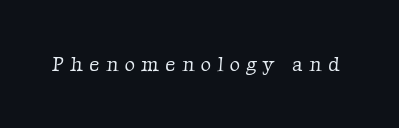
{"bold": "no", "underline": "no", "letter_spacing": "wide", "letter_spacing_em": 0.32, "glyph_px": 20}
